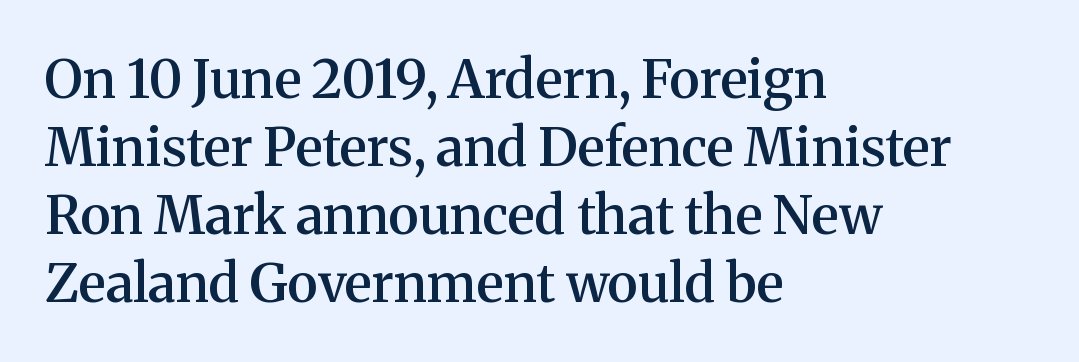
{"serif": "yes", "italic": "no", "bold": "semi", "weight": "semibold", "width": "normal", "stroke_contrast": "medium", "x_height": "medium", "monospaced": "no", "underline": "no", "align": "left", "line_spacing": "normal", "line_spacing_ratio": 1.28, "letter_spacing": "normal", "letter_spacing_em": 0.0, "glyph_px": 53}
